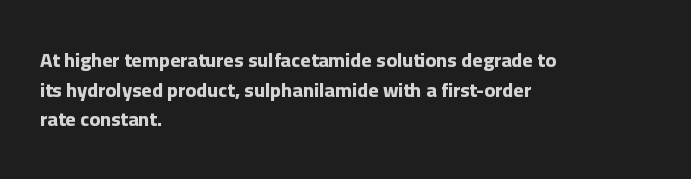
The image shows 20 px bold type, upright; set left-aligned, normal line spacing (1.48x), normal letter spacing, not underlined.
